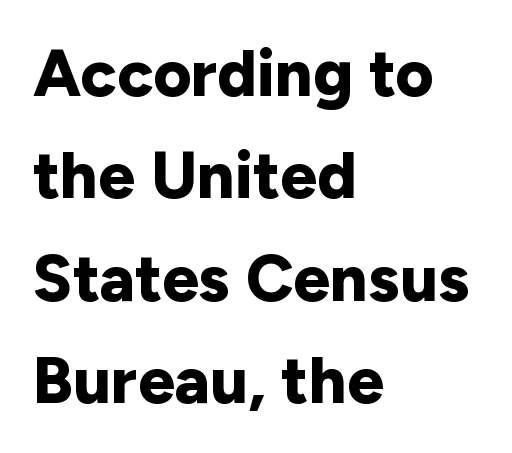
Observe the ordinary spacing: letters are neighbours, not strangers. In terms of leading, this rendering sits right in the middle. No word sits above an underline. Strong, thick strokes mark this as bold type. These lines stack with their left ends in a neat column.
